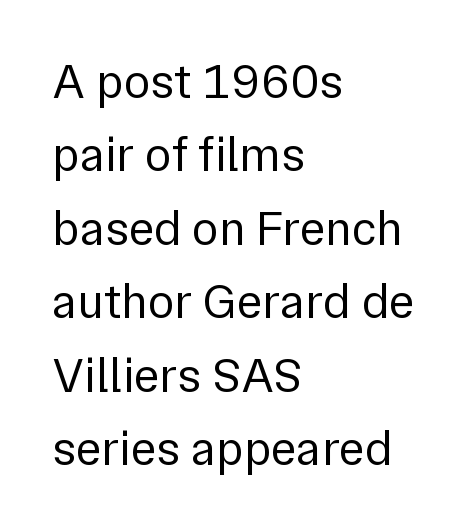
{"serif": "no", "italic": "no", "bold": "no", "weight": "regular", "width": "normal", "x_height": "medium", "monospaced": "no", "underline": "no", "align": "left", "line_spacing": "normal", "line_spacing_ratio": 1.5, "letter_spacing": "normal", "letter_spacing_em": 0.0, "glyph_px": 49}
